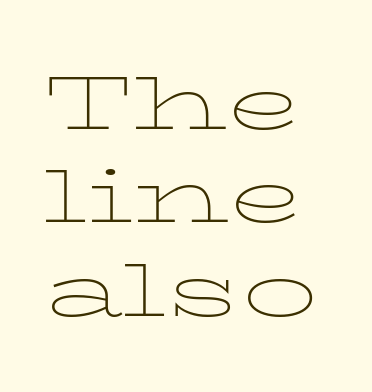
Letterform terminals end in serifs throughout the passage. Tracking value appears to be zero — textbook default spacing. Posture: vertical. The cut favours lightness, reaching ordinary text weight at its darkest. Honestly, there is no underline to notice here at all.
